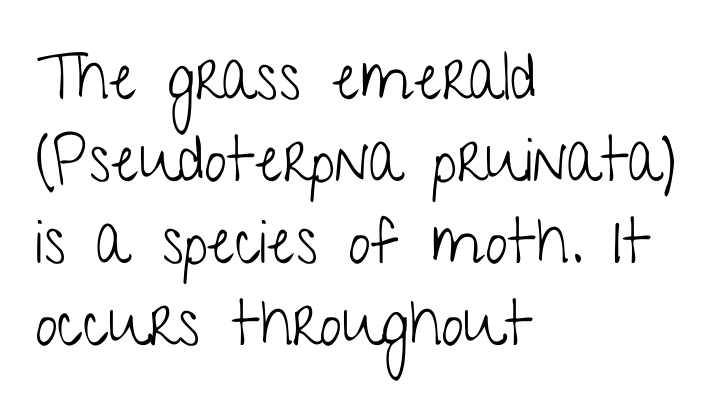
Nothing heavy about these letters — not bold at all. Leftover space on each line is placed entirely after the last word. Clear beneath every line of the passage. Every stem runs plumb, perpendicular to the baseline. Rows of type keep a routine distance in the vertical direction. Each word holds together tightly as a unit, with standard inter-letter gaps.
